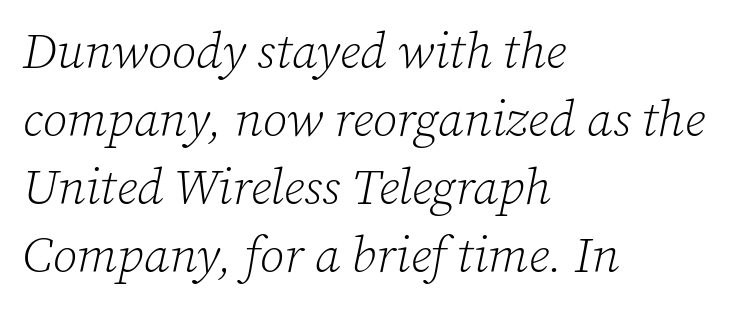
Q: Is the text bold? A: No.
Q: Is the text italic (slanted)? A: Yes, it leans right by about 12 degrees.
Q: Is the typeface a serif or a sans-serif typeface? A: Serif.
Q: Is the text underlined? A: No.
Q: How is the paragraph aligned? A: Left-aligned.
Q: Is the spacing between letters normal or unusually wide? A: Normal.
Q: Is the spacing between lines tight, normal or loose? A: Normal.
Q: Width (condensed, normal, or wide)? A: Normal.
Q: Stroke contrast? A: Low.
Q: x-height? A: Medium.
Q: Monospaced? A: No.
